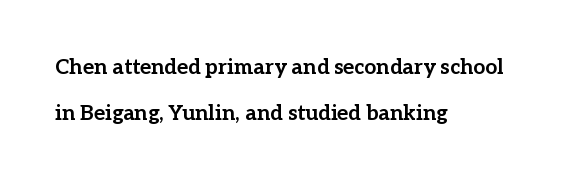
{"italic": "no", "bold": "yes", "underline": "no", "align": "left", "line_spacing": "loose", "line_spacing_ratio": 2.17, "letter_spacing": "normal", "letter_spacing_em": 0.0, "glyph_px": 21}
